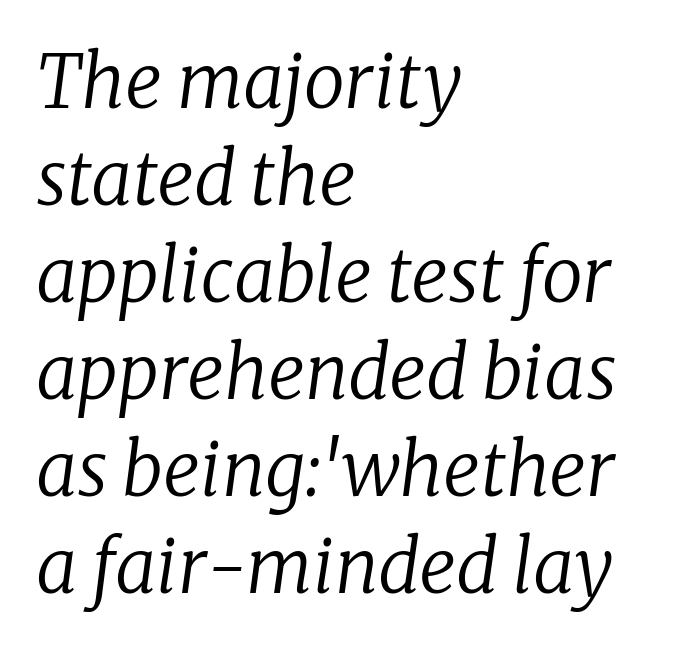
{"serif": "yes", "italic": "yes", "lean": "right", "slant_degrees": 8, "bold": "no", "weight": "regular", "width": "normal", "stroke_contrast": "low", "x_height": "medium", "monospaced": "no", "underline": "no", "align": "left", "line_spacing": "normal", "line_spacing_ratio": 1.33, "letter_spacing": "normal", "letter_spacing_em": 0.0, "glyph_px": 73}
